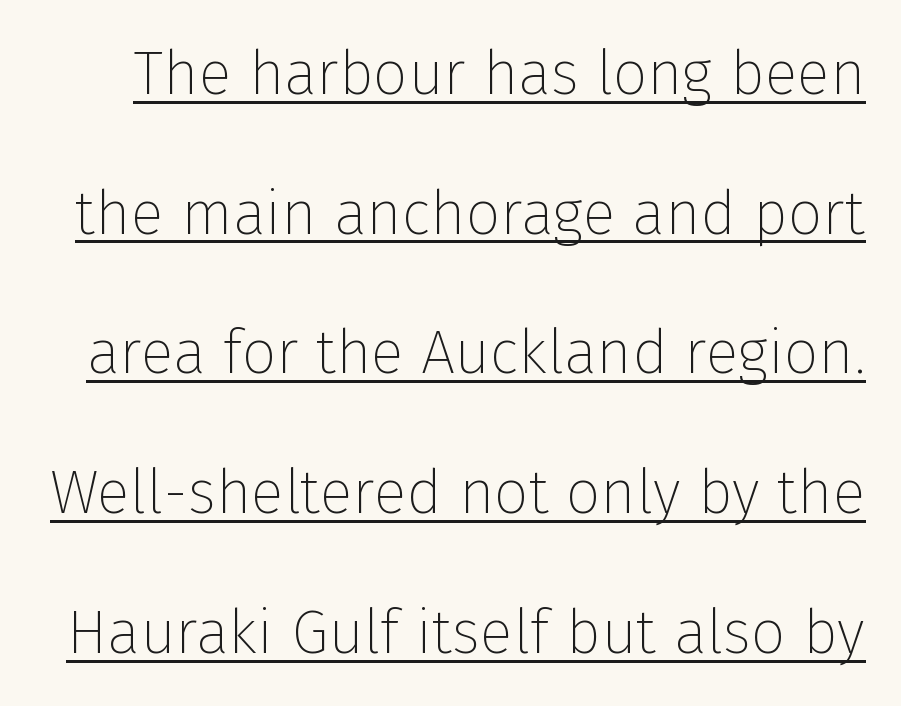
Proportional: the letters do not fall into vertical columns. Glance below the letters and you will spot a drawn line. Nope, not italic — everything's standing straight. Vertical spacing — loose.
